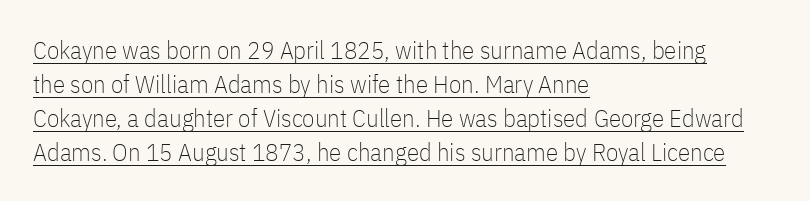
Q: Is the text bold? A: No.
Q: Is the text italic (slanted)? A: No, it is upright.
Q: Is the text underlined? A: Yes.
Q: How is the paragraph aligned? A: Left-aligned.
Q: Is the spacing between letters normal or unusually wide? A: Normal.
Q: Is the spacing between lines tight, normal or loose? A: Normal.
